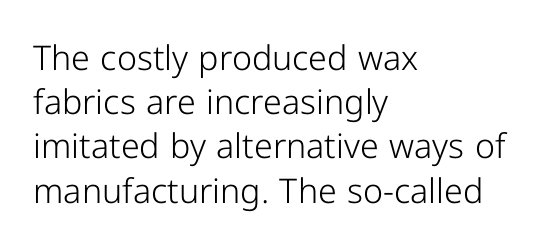
{"serif": "no", "italic": "no", "bold": "no", "weight": "light", "width": "normal", "stroke_contrast": "low", "x_height": "medium", "monospaced": "no", "underline": "no", "align": "left", "line_spacing": "normal", "line_spacing_ratio": 1.3, "letter_spacing": "normal", "letter_spacing_em": 0.0, "glyph_px": 34}
